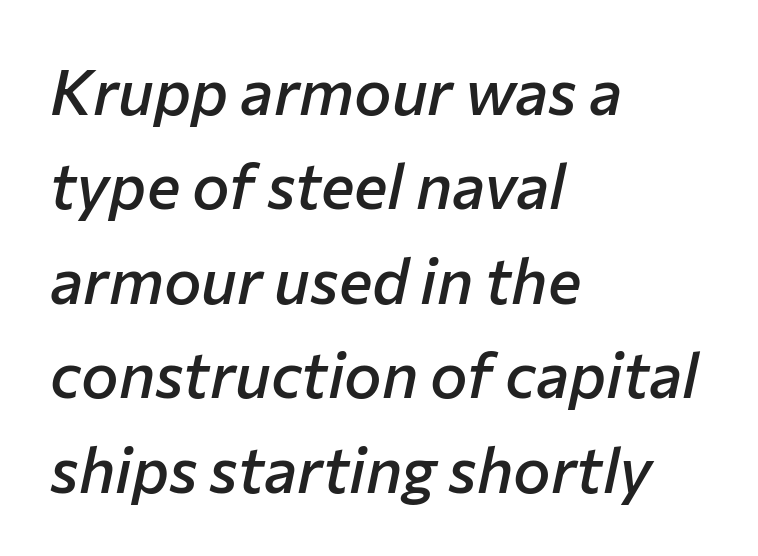
{"italic": "yes", "lean": "right", "slant_degrees": 12, "bold": "semi", "weight": "semibold", "width": "normal", "stroke_contrast": "low", "x_height": "medium", "monospaced": "no", "underline": "no", "align": "left", "line_spacing": "normal", "line_spacing_ratio": 1.5, "letter_spacing": "normal", "letter_spacing_em": 0.0, "glyph_px": 63}
